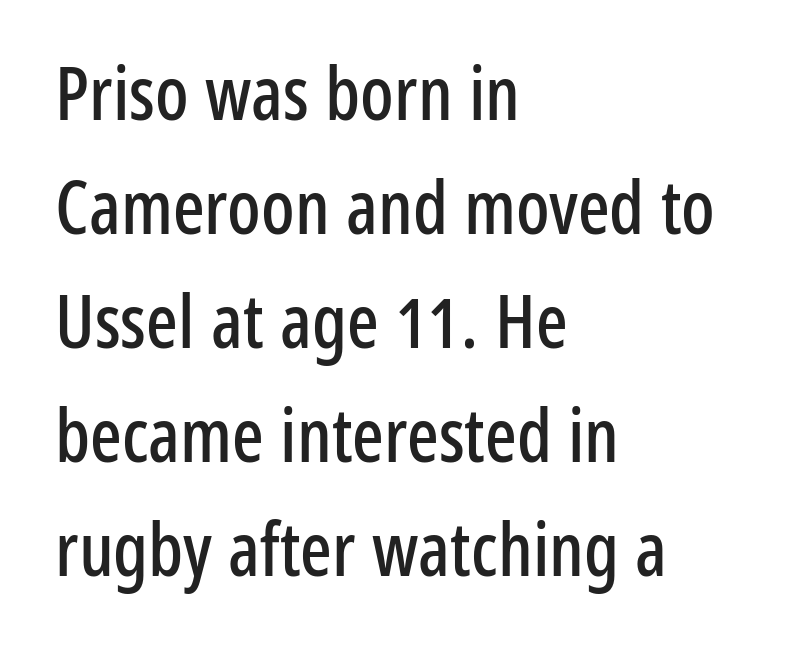
The passage is arranged the way most books set body copy — flush left. Type style note: lacks serifs. The rendering keeps characters at their native spacing. A typesetter would call this proportional, since set widths differ per character. Is there much room between lines? A standard amount, neither cramped nor airy.
